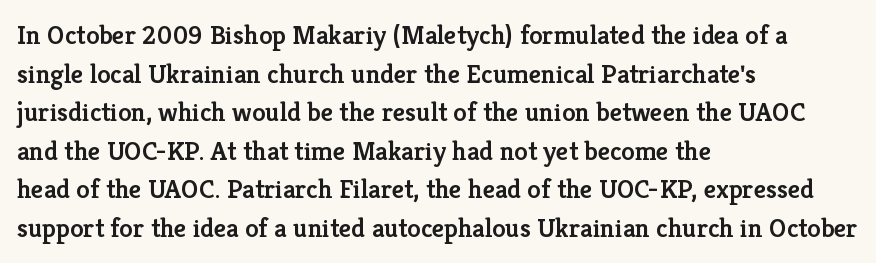
The rendering anchors every line to the left-hand side. The letters stand straight up with perfectly vertical stems. Baseline-to-baseline distance is the conventional proportion of letter height. The glyphs have the mass of a demibold cut, below bold.
